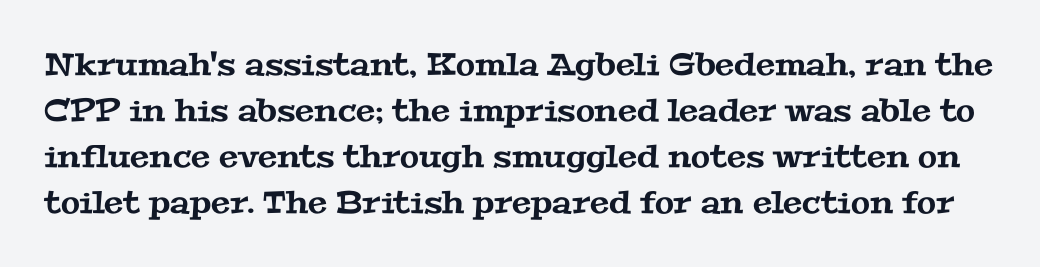
{"serif": "yes", "width": "wide", "stroke_contrast": "medium", "x_height": "medium", "monospaced": "no", "underline": "no", "line_spacing": "normal", "line_spacing_ratio": 1.48, "letter_spacing": "normal", "letter_spacing_em": 0.0, "glyph_px": 31}
